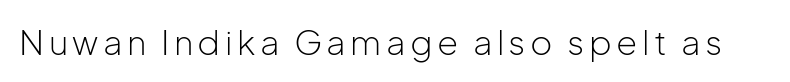
The rendering uses natural spacing where letterforms have individual widths. Nope, no serifs anywhere on these letters. Check under the words: just untouched page. This reads as an unemphasized weight, regular at the heaviest. The lettering stays uniformly vertical, giving the passage a roman look.
